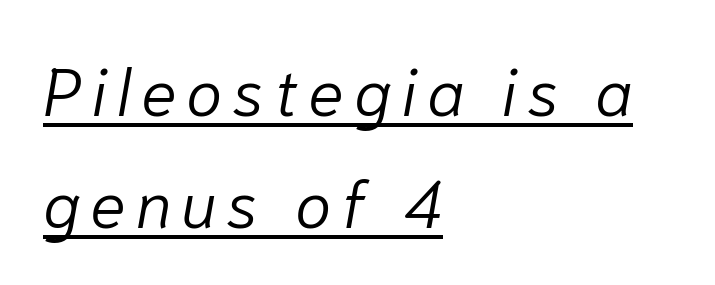
The image shows 66 px light type, italic (leaning right); set left-aligned, normal line spacing (1.7x), underlined; low stroke contrast and a medium x-height.
